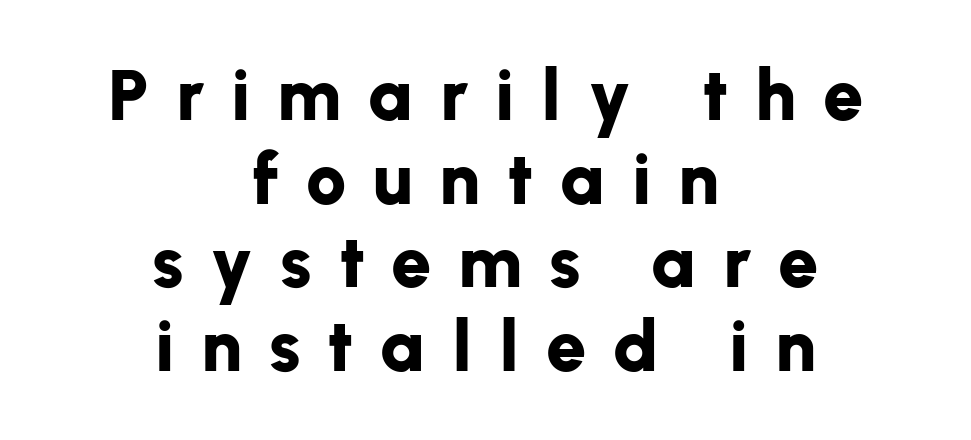
Q: Is the text bold? A: Yes.
Q: Is the text italic (slanted)? A: No, it is upright.
Q: Is the typeface a serif or a sans-serif typeface? A: Sans-serif.
Q: Is the text underlined? A: No.
Q: How is the paragraph aligned? A: Centered.
Q: Is the spacing between letters normal or unusually wide? A: Unusually wide.
Q: Width (condensed, normal, or wide)? A: Normal.
Q: Stroke contrast? A: Low.
Q: x-height? A: Medium.
Q: Monospaced? A: No.
